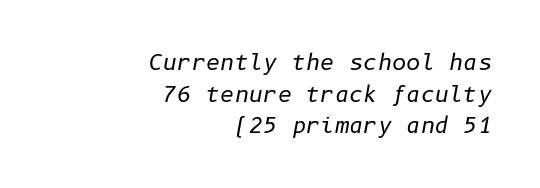
Line spacing here is normal. On a weight scale, this lands at 450 or below. Leftover space on each line is placed entirely before the opening word. The area under the type is left untouched. The gaps between neighbouring characters are ordinary and unremarkable. Emphasis-style slanted type is in use.
